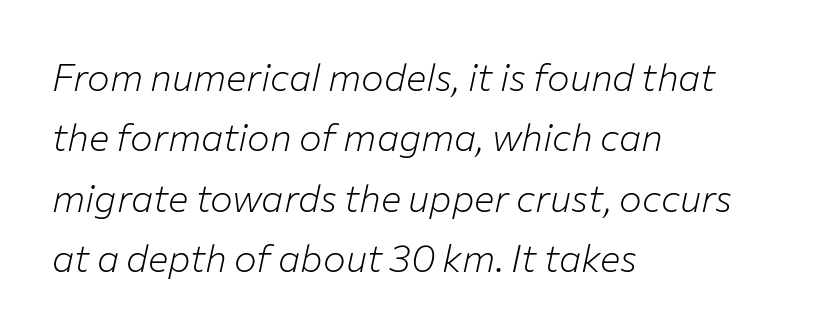
The passage shown is not underscored anywhere. Caption: standard tracking, unaltered. A typesetter would mark this as italic. Casual observation: everything's shoved over to the left. Does the leading feel generous? No, just average.
